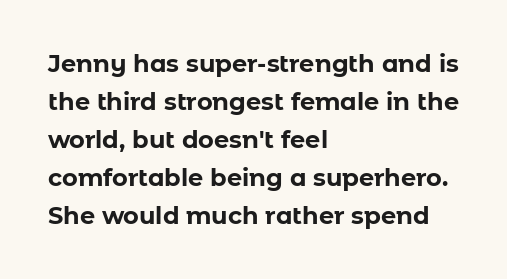
Q: Is the text bold? A: Yes.
Q: Is the text italic (slanted)? A: No, it is upright.
Q: Is the text underlined? A: No.
Q: How is the paragraph aligned? A: Left-aligned.
Q: Is the spacing between letters normal or unusually wide? A: Normal.
Q: Is the spacing between lines tight, normal or loose? A: Normal.
